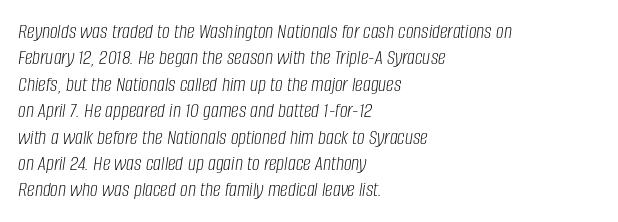
This rendering features lettering with no underline. Notice how the passage keeps a crisp vertical edge on the left only. The weight tops out at a normal text grade. Is the type slanted? Yes — the strokes lean at a clear angle.
